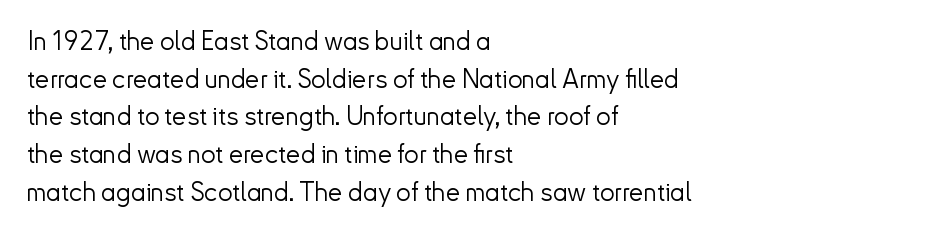
The image shows 26 px text type, upright; set left-aligned, normal line spacing (1.45x), normal letter spacing, not underlined.
